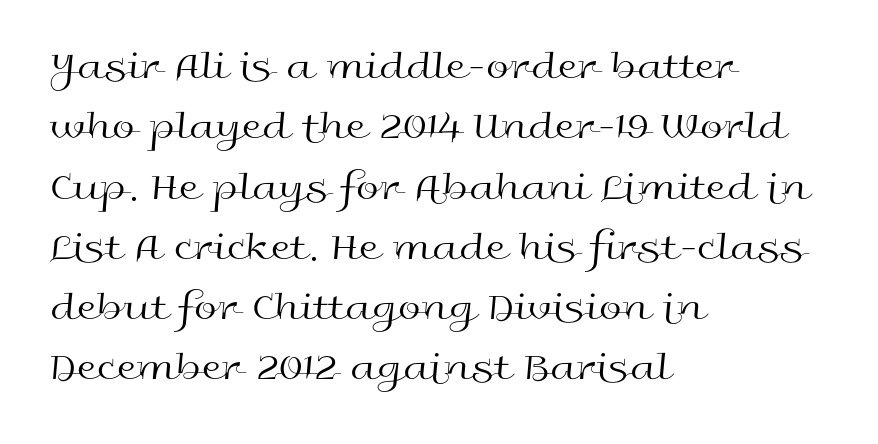
Q: Is the text bold? A: No.
Q: Is the text italic (slanted)? A: No, it is upright.
Q: Is the typeface a serif or a sans-serif typeface? A: Sans-serif.
Q: Is the text underlined? A: No.
Q: How is the paragraph aligned? A: Left-aligned.
Q: Is the spacing between letters normal or unusually wide? A: Normal.
Q: Is the spacing between lines tight, normal or loose? A: Normal.
Q: Width (condensed, normal, or wide)? A: Wide.
Q: x-height? A: Medium.
Q: Monospaced? A: No.
